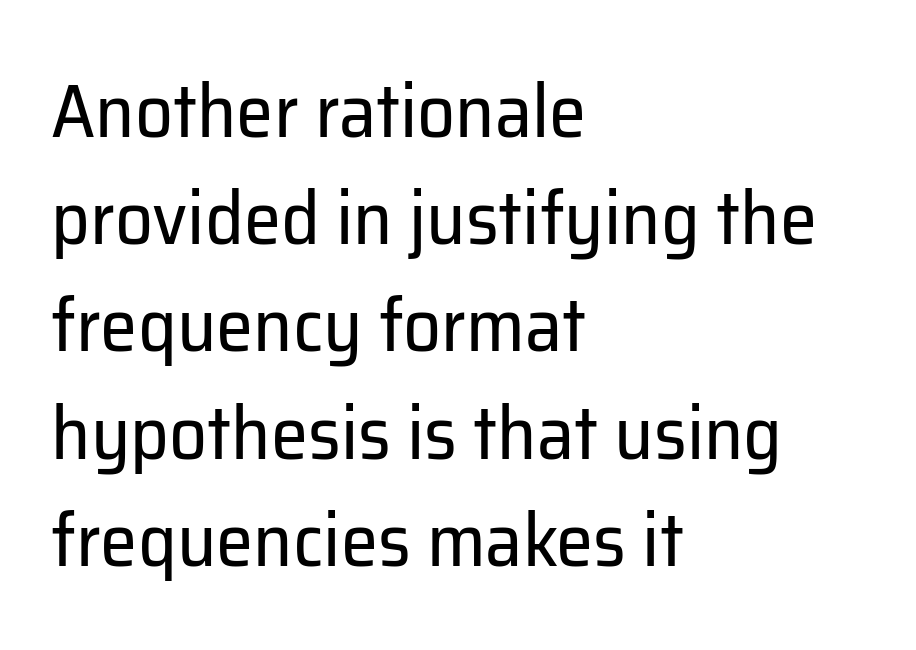
Q: Is the text bold? A: No.
Q: Is the text italic (slanted)? A: No, it is upright.
Q: Is the typeface a serif or a sans-serif typeface? A: Sans-serif.
Q: Is the text underlined? A: No.
Q: How is the paragraph aligned? A: Left-aligned.
Q: Is the spacing between letters normal or unusually wide? A: Normal.
Q: Is the spacing between lines tight, normal or loose? A: Normal.
Q: Width (condensed, normal, or wide)? A: Normal.
Q: Stroke contrast? A: Low.
Q: x-height? A: Medium.
Q: Monospaced? A: No.
